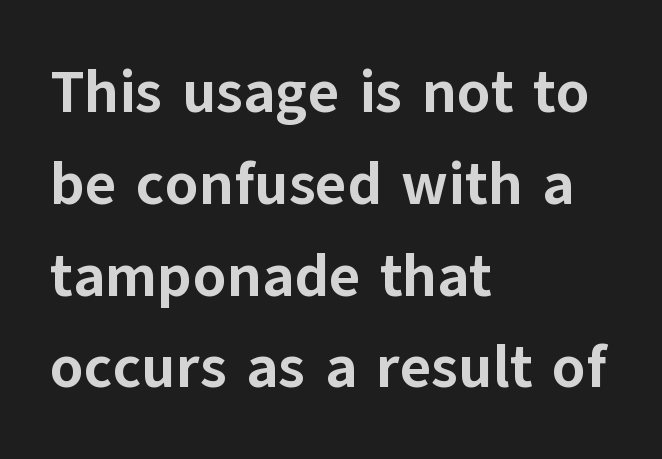
Q: Is the text bold? A: Yes.
Q: Is the text italic (slanted)? A: No, it is upright.
Q: Is the typeface a serif or a sans-serif typeface? A: Sans-serif.
Q: Is the text underlined? A: No.
Q: How is the paragraph aligned? A: Left-aligned.
Q: Is the spacing between letters normal or unusually wide? A: Normal.
Q: Is the spacing between lines tight, normal or loose? A: Normal.
Q: Width (condensed, normal, or wide)? A: Normal.
Q: Stroke contrast? A: Low.
Q: x-height? A: Medium.
Q: Monospaced? A: No.
